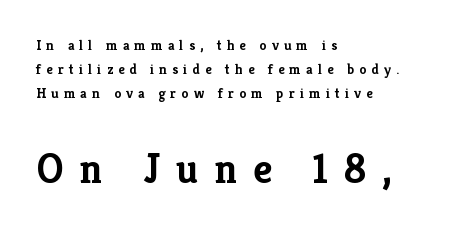
The foot of each line stays bare and open. Style check: upright. Varying glyph widths throughout — classic text-font behaviour. Each word looks stretched out because of the extra space between its letters. Does the copy run flush right? No — it runs flush left.
